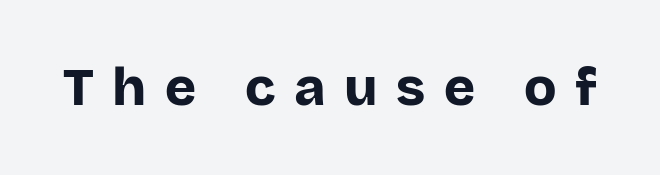
Does the lettering tilt? It doesn't — this is upright. Look at the bottom of the vertical strokes: they stop flat, with no serifs. Each glyph is drawn with heavy, bold strokes. The rendering uses natural spacing where letterforms have individual widths.
